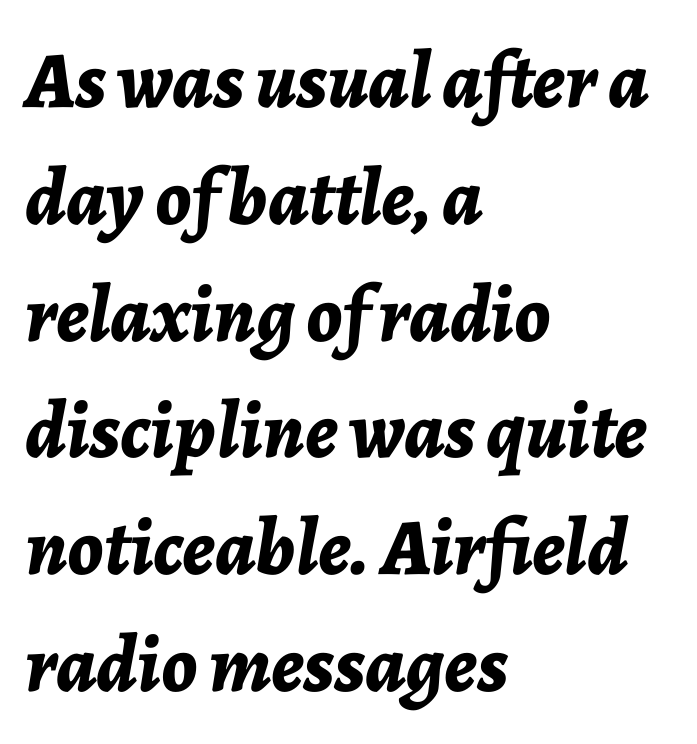
Quick note: underline off. Looks like regular typesetting: each glyph gets only the width it needs. Leftover space on each line is placed entirely after the last word. Compared with ordinary roman type, these characters are visibly tilted. Interline gaps are of average width in this sample. The gaps between neighbouring characters are ordinary and unremarkable.
